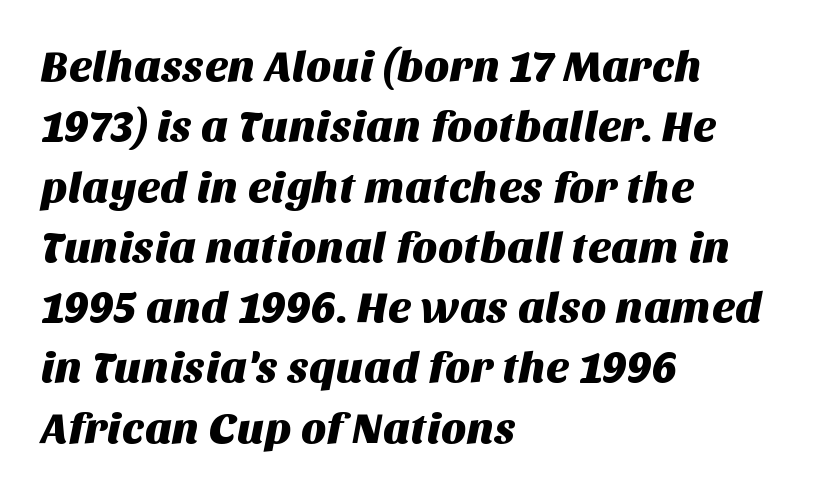
What stands out about the letter spacing? Nothing — it is the standard amount. A typesetter would call this proportional, since set widths differ per character. These lines sit exactly where default settings would place them. Descenders are the only things crossing below the line.
